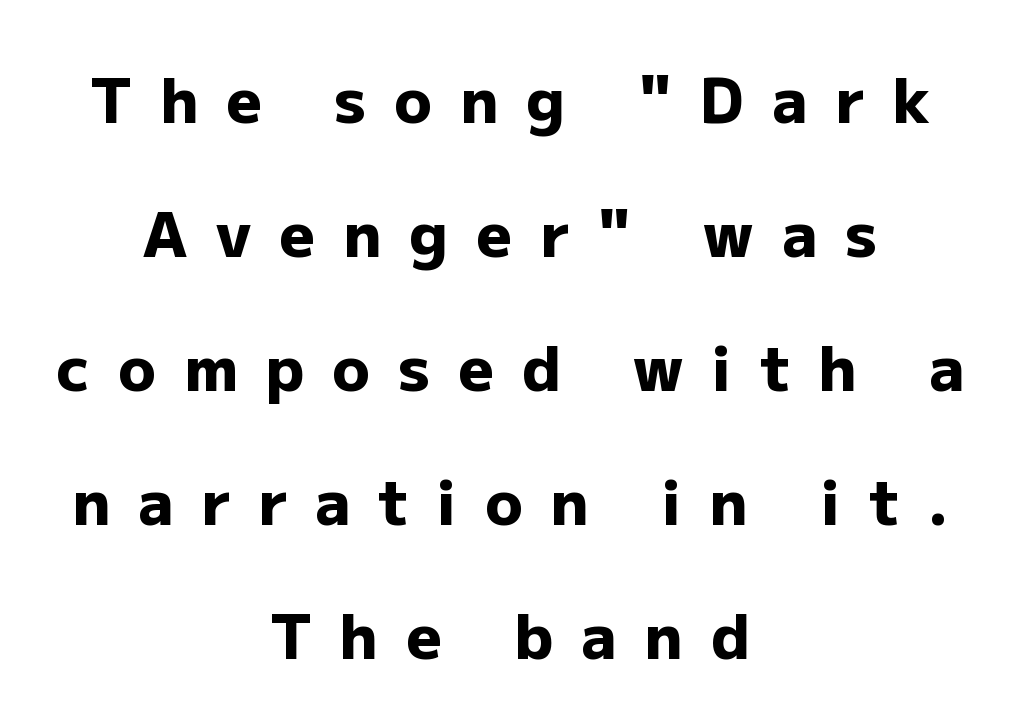
{"serif": "no", "italic": "no", "bold": "yes", "weight": "heavy", "width": "normal", "stroke_contrast": "low", "x_height": "medium", "monospaced": "no", "underline": "no", "align": "center", "line_spacing": "loose", "line_spacing_ratio": 2.16, "letter_spacing": "wide", "letter_spacing_em": 0.45, "glyph_px": 62}
